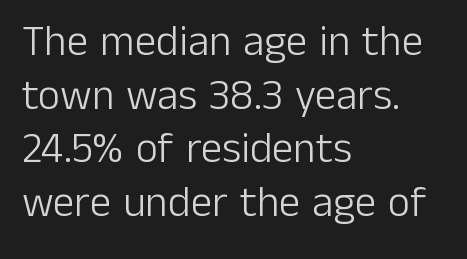
Q: Is the text bold? A: No.
Q: Is the text italic (slanted)? A: No, it is upright.
Q: Is the typeface a serif or a sans-serif typeface? A: Sans-serif.
Q: Is the text underlined? A: No.
Q: How is the paragraph aligned? A: Left-aligned.
Q: Is the spacing between letters normal or unusually wide? A: Normal.
Q: Is the spacing between lines tight, normal or loose? A: Normal.
Q: Width (condensed, normal, or wide)? A: Normal.
Q: Stroke contrast? A: Low.
Q: x-height? A: Medium.
Q: Monospaced? A: No.
